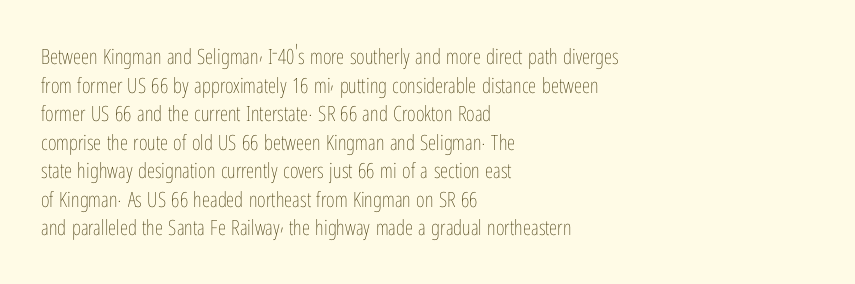
The image shows 21 px text type, upright; set left-aligned, normal line spacing (1.36x), normal letter spacing, not underlined.
